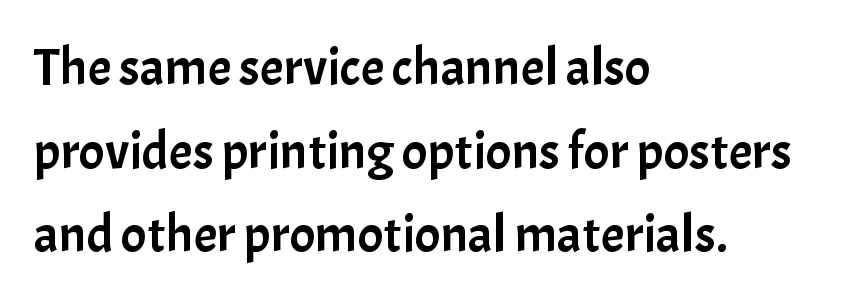
{"serif": "no", "italic": "no", "width": "normal", "stroke_contrast": "low", "x_height": "medium", "monospaced": "no", "underline": "no", "align": "left", "line_spacing": "normal", "line_spacing_ratio": 1.58, "letter_spacing": "normal", "letter_spacing_em": 0.0, "glyph_px": 53}
